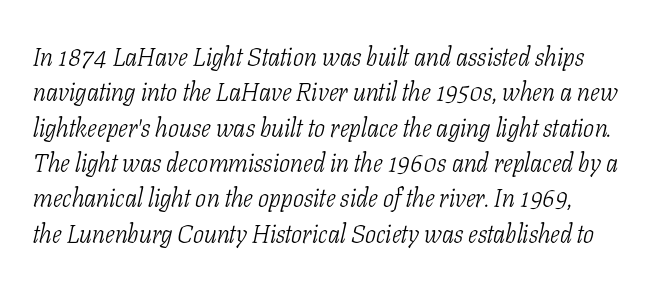
Q: Is the text bold? A: No.
Q: Is the text italic (slanted)? A: Yes, it leans right by about 11 degrees.
Q: Is the text underlined? A: No.
Q: How is the paragraph aligned? A: Left-aligned.
Q: Is the spacing between letters normal or unusually wide? A: Normal.
Q: Is the spacing between lines tight, normal or loose? A: Normal.
